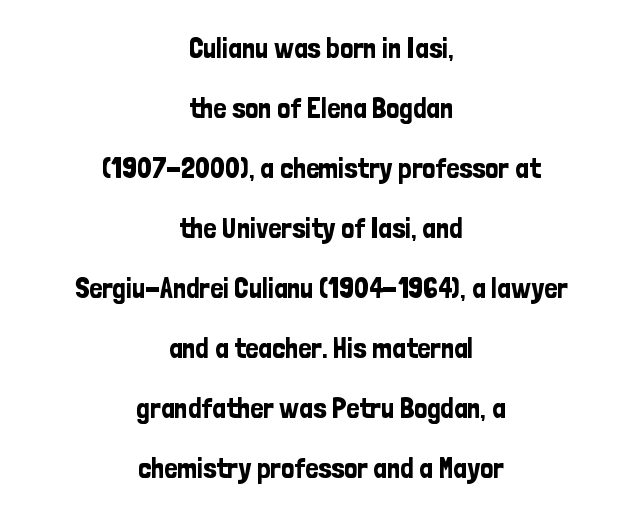
Q: Is the text italic (slanted)? A: No, it is upright.
Q: Is the typeface a serif or a sans-serif typeface? A: Sans-serif.
Q: Is the text underlined? A: No.
Q: How is the paragraph aligned? A: Centered.
Q: Is the spacing between letters normal or unusually wide? A: Normal.
Q: Is the spacing between lines tight, normal or loose? A: Loose.
Q: Width (condensed, normal, or wide)? A: Condensed.
Q: Stroke contrast? A: Low.
Q: x-height? A: Medium.
Q: Monospaced? A: No.
